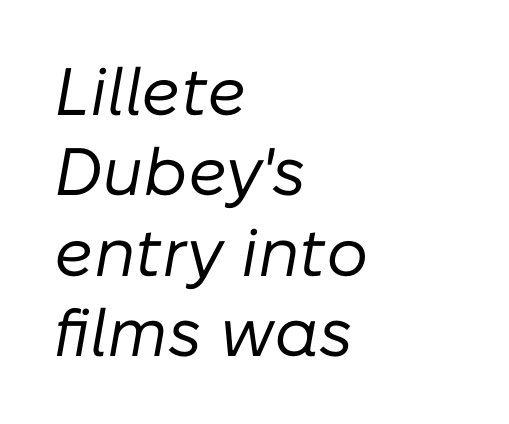
Visually the block forms a straight wall on the left and a jagged coastline on the right. Here the designer chose a conventional face with non-uniform glyph widths. The face used here is rendered with its standard letterfit. Is the type slanted? Yes — the strokes lean at a clear angle. The weight tops out at a normal text grade.
